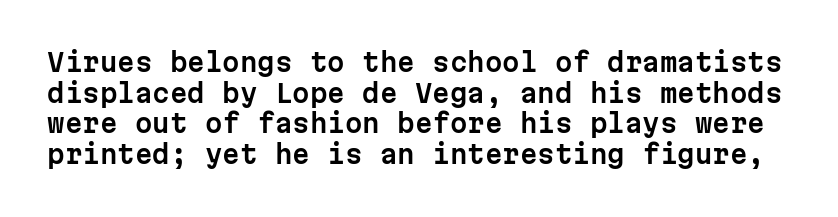
This sample uses plain, unmodified letter spacing. Notice how the stems are strictly vertical — no italics here. A clean baseline with only descenders dipping below it.
